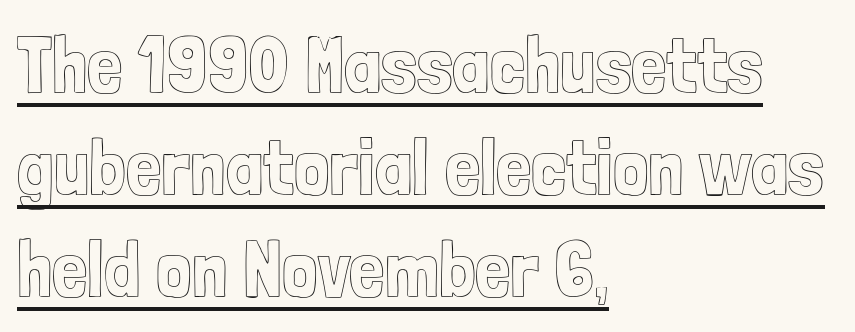
{"italic": "no", "width": "condensed", "x_height": "medium", "monospaced": "no", "underline": "yes", "align": "left", "line_spacing": "normal", "line_spacing_ratio": 1.29, "letter_spacing": "normal", "letter_spacing_em": 0.0, "glyph_px": 79}
